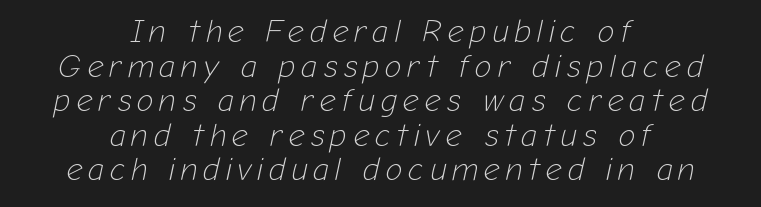
The image shows 32 px light type, italic (leaning right); set centered, tight line spacing (1.08x), not underlined; low stroke contrast and a medium x-height.
